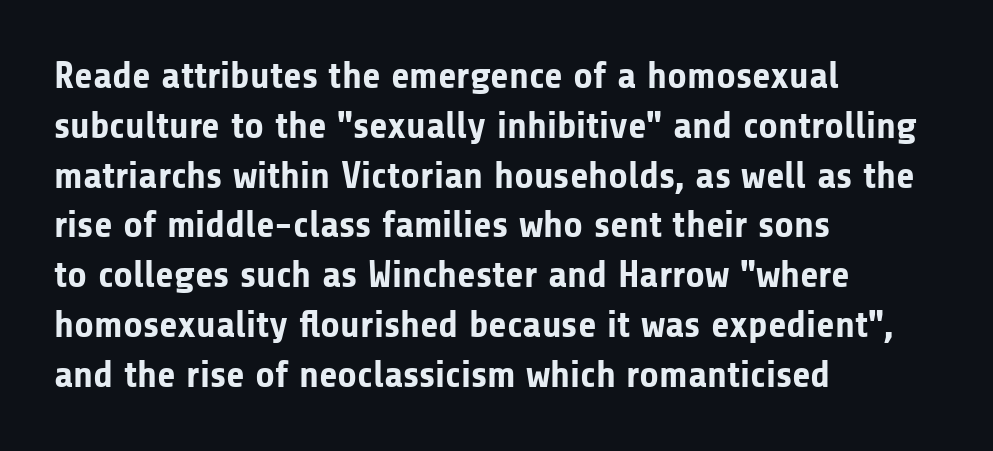
The designer left line spacing at the default. Compared with typical body copy, the letter spacing here is the same. Notice how the passage keeps a crisp vertical edge on the left only. Typesetter's note: full bold, strokes at maximum text heaviness. These lines are rendered in a variable-pitch font. The font's upright variant was chosen for this text.
